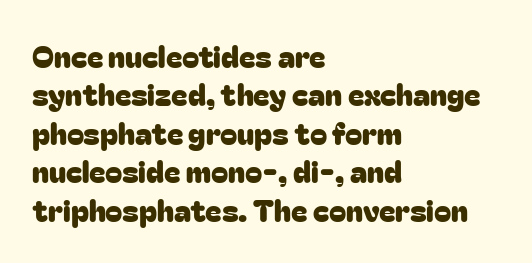
Q: Is the text italic (slanted)? A: No, it is upright.
Q: Is the typeface a serif or a sans-serif typeface? A: Sans-serif.
Q: Is the text underlined? A: No.
Q: How is the paragraph aligned? A: Left-aligned.
Q: Is the spacing between letters normal or unusually wide? A: Normal.
Q: Width (condensed, normal, or wide)? A: Normal.
Q: Stroke contrast? A: Low.
Q: x-height? A: Medium.
Q: Monospaced? A: No.
